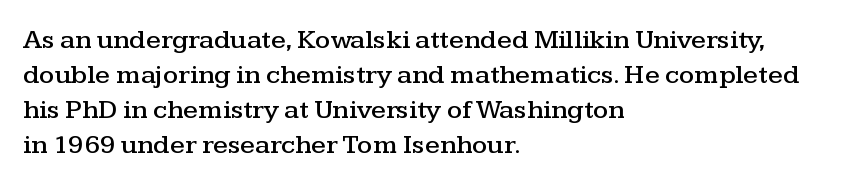
The image shows 27 px text type, upright; set left-aligned, normal line spacing (1.3x), normal letter spacing, not underlined.
